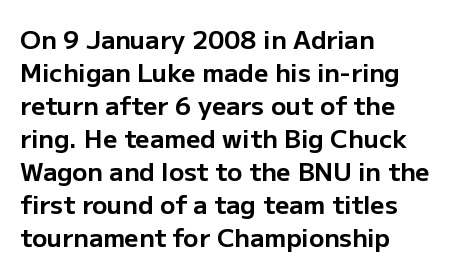
The image shows 25 px bold type, upright; set left-aligned, normal line spacing (1.32x), normal letter spacing, not underlined.
